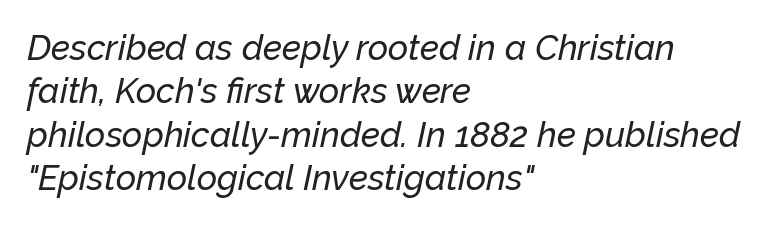
Observe the lean: these are italic letterforms. One-word summary of the alignment: left. Glyph-to-glyph distance matches everyday printed text. Any mark beneath the type? The region is blank.
